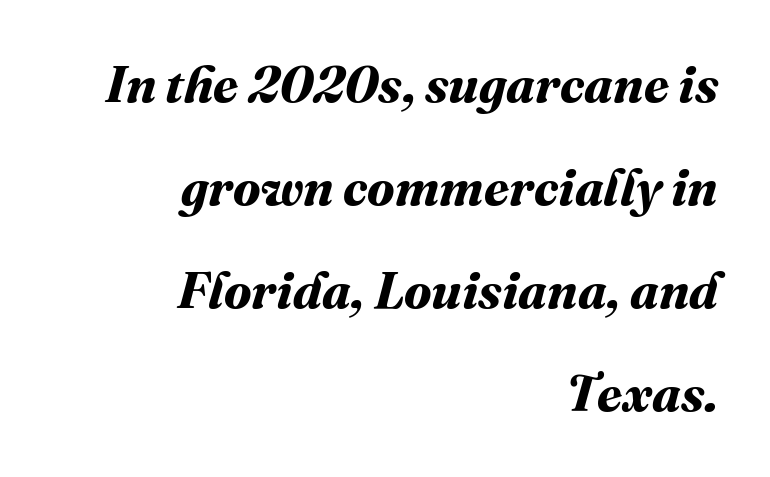
The image shows 51 px bold type; set right-aligned, loose line spacing (2.02x), normal letter spacing, not underlined; medium stroke contrast and a medium x-height.
